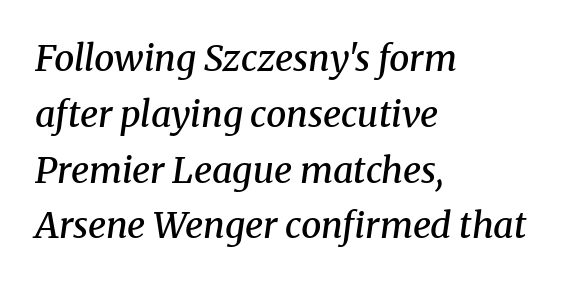
Leftover space on each line is placed entirely after the last word. Is the type slanted? Yes — the strokes lean at a clear angle. Reading down the column, the eye jumps a familiar distance to each next line. Characters follow at the spacing the type designer built in. The glyphs in this specimen are seriffed. Strokes here are thickened, but only to semibold level.
